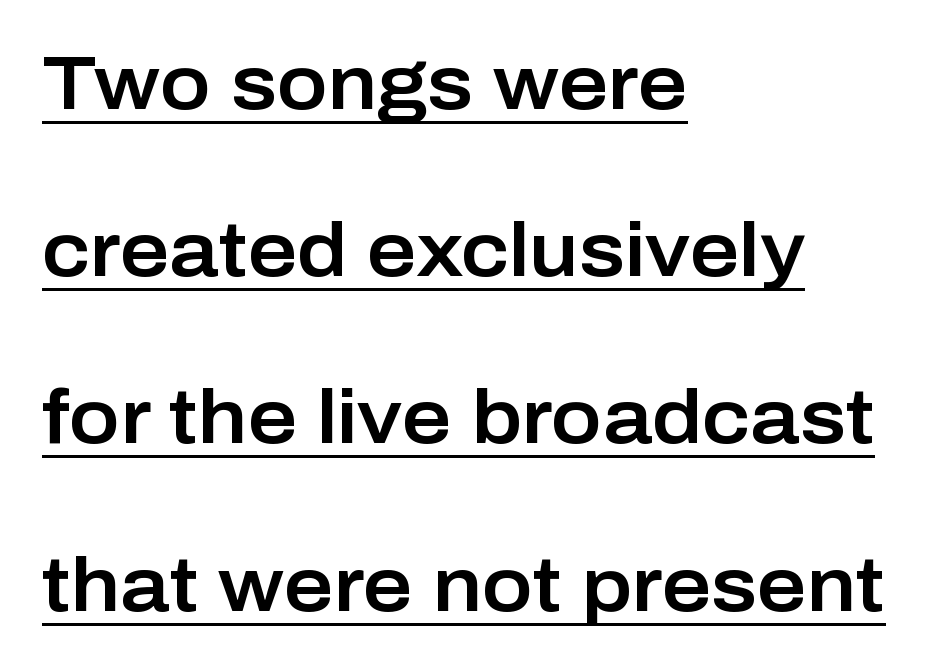
Reading down the column, the eye jumps a long way to each next line. Do the characters align in a grid? No, the font is proportional. Does a line run under the words? Yes, clearly. The gaps between neighbouring characters are ordinary and unremarkable. Examine the stroke ends and you'll find no serifs. Alignment: flush left.
